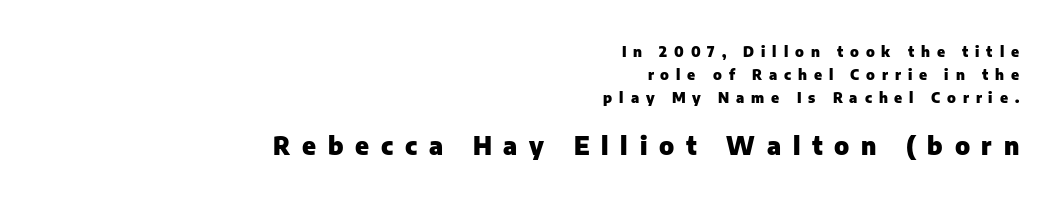
Q: Is the text bold? A: Yes.
Q: Is the text italic (slanted)? A: No, it is upright.
Q: Is the text underlined? A: No.
Q: How is the paragraph aligned? A: Right-aligned.
Q: Is the spacing between letters normal or unusually wide? A: Unusually wide.
Q: Is the spacing between lines tight, normal or loose? A: Normal.
Q: Which block of text is set in a larger size, the first (top) or the second (bottom)? A: The second (bottom) one.
